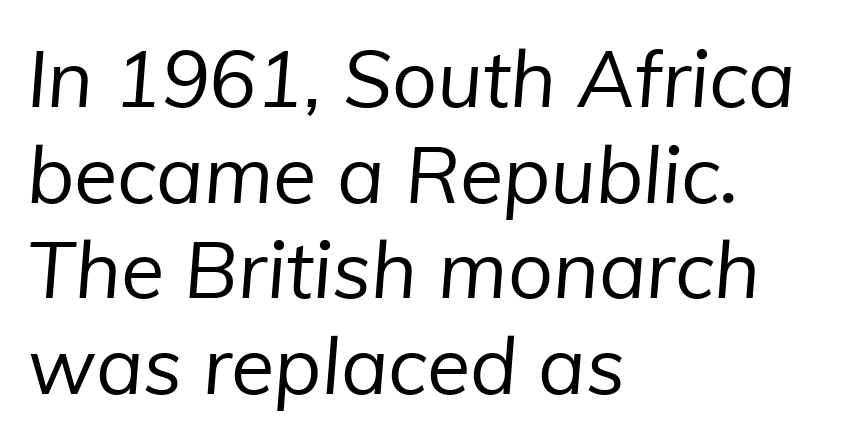
{"serif": "no", "bold": "no", "weight": "regular", "width": "normal", "stroke_contrast": "low", "x_height": "medium", "monospaced": "no", "underline": "no", "align": "left", "line_spacing_ratio": 1.21, "letter_spacing": "normal", "letter_spacing_em": 0.0, "glyph_px": 79}
